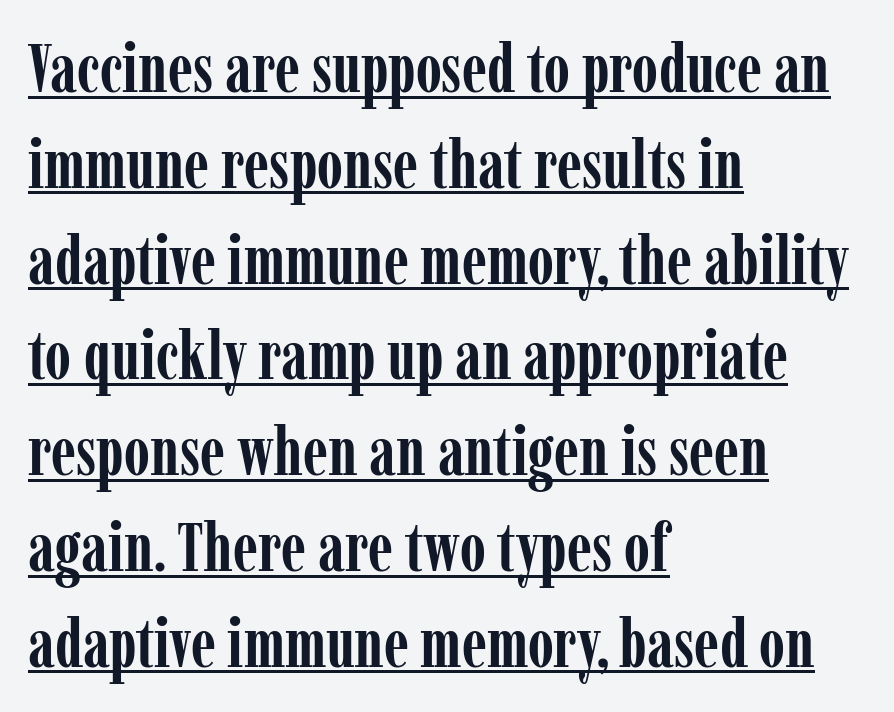
The image shows 67 px semibold, condensed serif type, upright; set left-aligned, normal line spacing (1.43x), normal letter spacing, underlined; low stroke contrast and a medium x-height.
